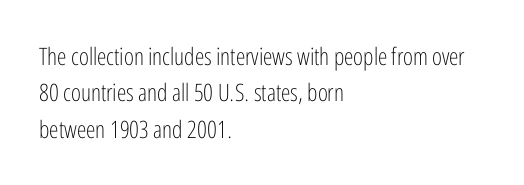
The foot of each line stays bare and open. These lines stack with their left ends in a neat column. Italic: no, the glyphs are upright roman. These lines sit exactly where default settings would place them.
